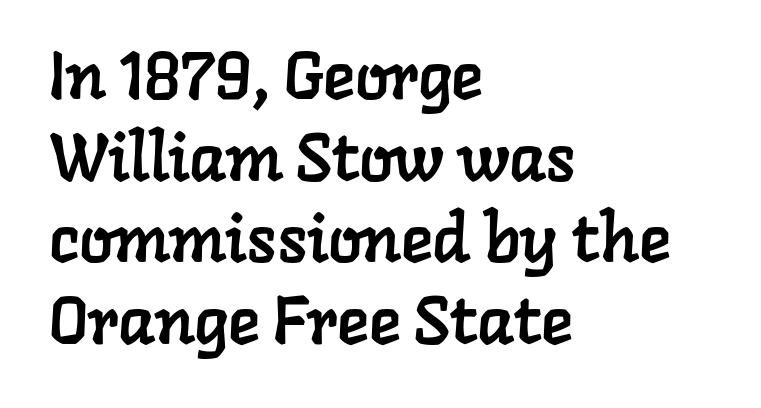
Proportional: the letters do not fall into vertical columns. Words float on clear page, feet unadorned. Short and long lines alike share a common starting point at left. Here the glyphs are tracked normally, forming tight word shapes.
